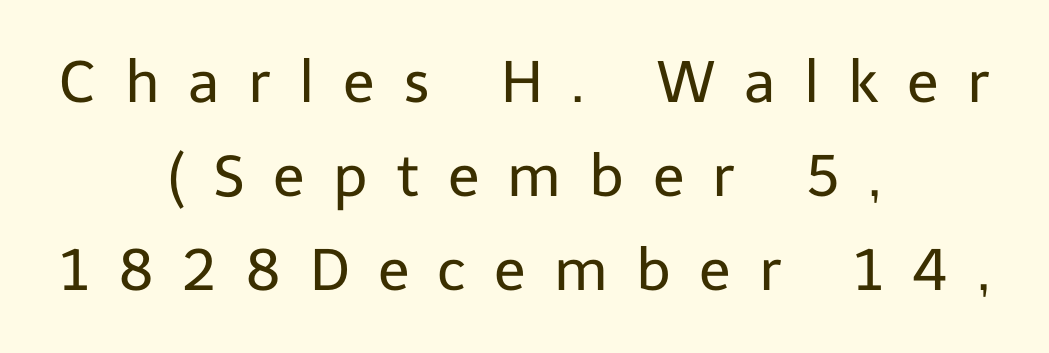
The image shows 58 px regular-weight sans-serif type, upright; set centered, normal line spacing (1.62x), unusually wide letter spacing (+0.49 em), not underlined; low stroke contrast and a medium x-height.
